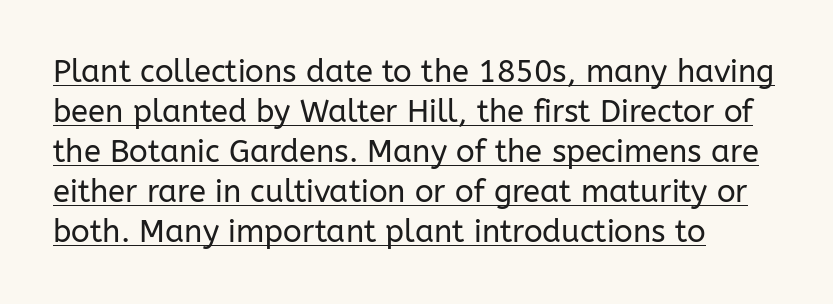
The image shows 31 px regular-weight sans-serif type, upright; set left-aligned, normal line spacing (1.29x), normal letter spacing, underlined; low stroke contrast and a medium x-height.
